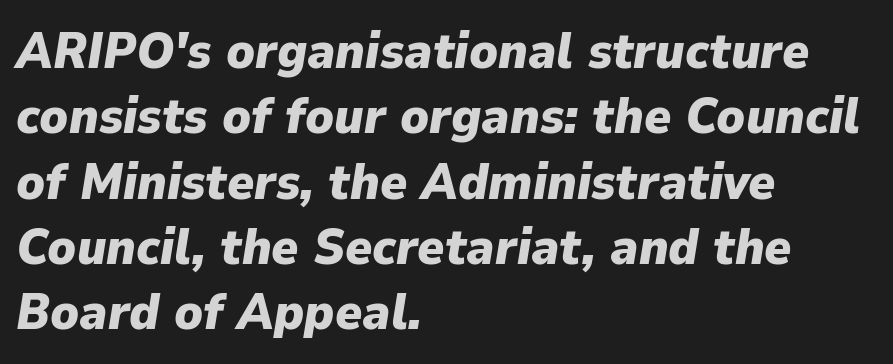
Q: Is the text bold? A: Yes.
Q: Is the text italic (slanted)? A: Yes, it leans right by about 9 degrees.
Q: Is the text underlined? A: No.
Q: How is the paragraph aligned? A: Left-aligned.
Q: Is the spacing between letters normal or unusually wide? A: Normal.
Q: Is the spacing between lines tight, normal or loose? A: Normal.
Q: Width (condensed, normal, or wide)? A: Normal.
Q: Stroke contrast? A: Low.
Q: x-height? A: Medium.
Q: Monospaced? A: No.
